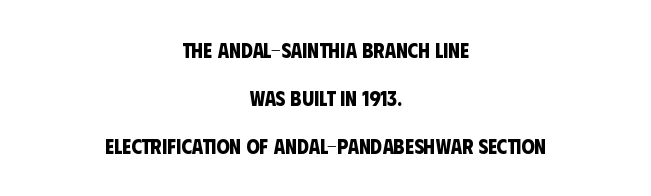
The image shows 21 px bold type; set centered, loose line spacing (2.29x), normal letter spacing, not underlined.
